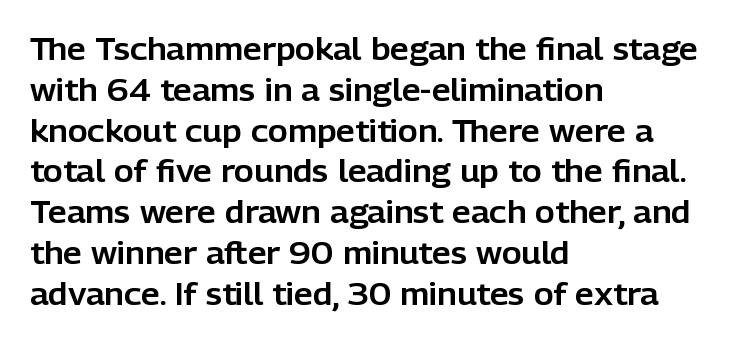
The image shows 30 px sans-serif type, upright; set left-aligned, normal line spacing (1.36x), normal letter spacing, not underlined; low stroke contrast and a medium x-height.
